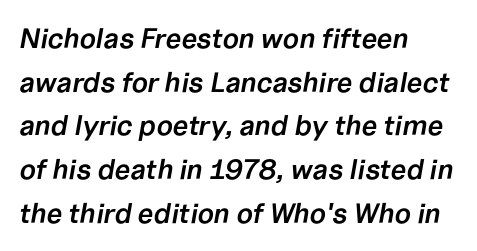
The image shows 28 px semibold type, italic (leaning right); set left-aligned, normal line spacing (1.56x), normal letter spacing, not underlined; low stroke contrast and a medium x-height.
